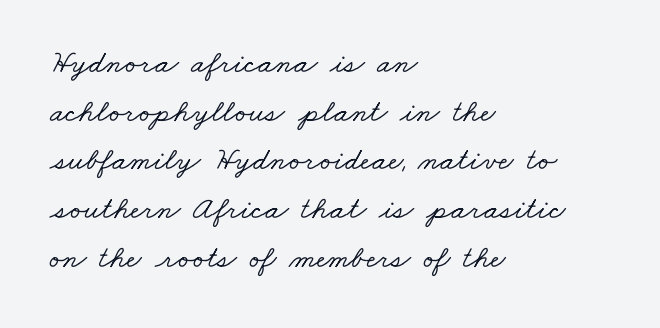
{"serif": "yes", "width": "wide", "stroke_contrast": "low", "x_height": "small", "monospaced": "no", "underline": "no", "align": "left", "line_spacing": "normal", "line_spacing_ratio": 1.52, "letter_spacing": "normal", "letter_spacing_em": 0.0, "glyph_px": 32}
